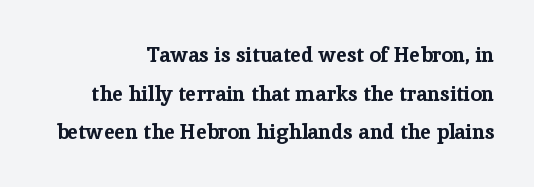
{"italic": "no", "bold": "yes", "underline": "no", "align": "right", "line_spacing_ratio": 1.84, "letter_spacing": "normal", "letter_spacing_em": 0.0, "glyph_px": 21}
